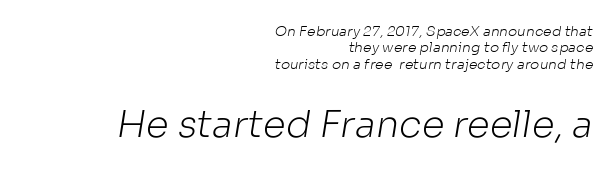
The image shows 37 px light sans-serif type; set right-aligned, line spacing 1.17x, normal letter spacing, not underlined; the second (bottom) block is 2.64x larger; low stroke contrast and a medium x-height.
